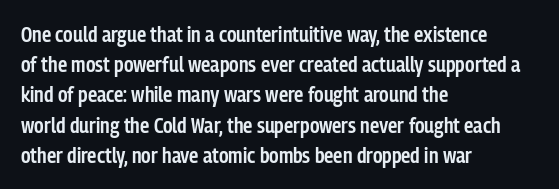
{"italic": "no", "bold": "semi", "underline": "no", "align": "left", "line_spacing": "normal", "line_spacing_ratio": 1.44, "letter_spacing": "normal", "letter_spacing_em": 0.0, "glyph_px": 21}
